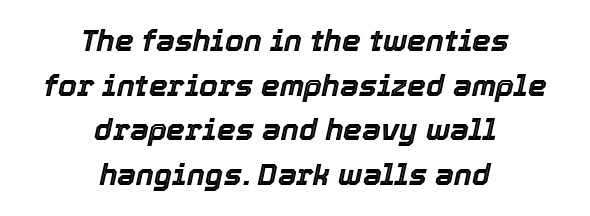
The image shows 30 px text type, italic (leaning right); set centered, normal line spacing (1.49x), normal letter spacing, not underlined; a medium x-height.
